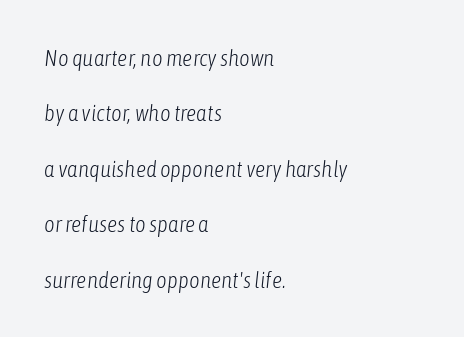
Q: Is the text bold? A: No.
Q: Is the text italic (slanted)? A: Yes, it leans right by about 6 degrees.
Q: Is the text underlined? A: No.
Q: How is the paragraph aligned? A: Left-aligned.
Q: Is the spacing between letters normal or unusually wide? A: Normal.
Q: Is the spacing between lines tight, normal or loose? A: Loose.
